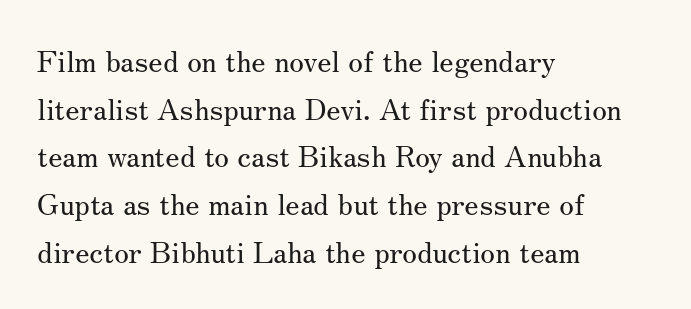
{"serif": "yes", "italic": "no", "bold": "no", "weight": "regular", "width": "normal", "stroke_contrast": "medium", "x_height": "small", "monospaced": "no", "underline": "no", "align": "left", "line_spacing": "normal", "line_spacing_ratio": 1.59, "letter_spacing": "normal", "letter_spacing_em": 0.0, "glyph_px": 30}
